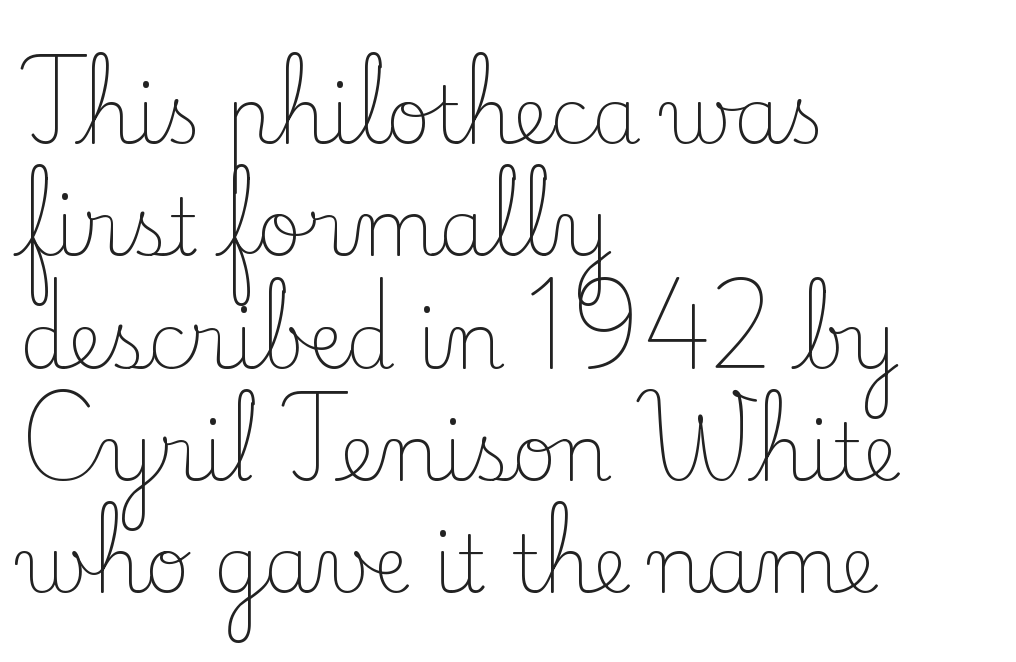
{"serif": "yes", "italic": "no", "bold": "no", "weight": "light", "width": "normal", "stroke_contrast": "low", "x_height": "small", "monospaced": "no", "underline": "no", "align": "left", "line_spacing": "normal", "line_spacing_ratio": 1.44, "letter_spacing": "normal", "letter_spacing_em": 0.0, "glyph_px": 78}
